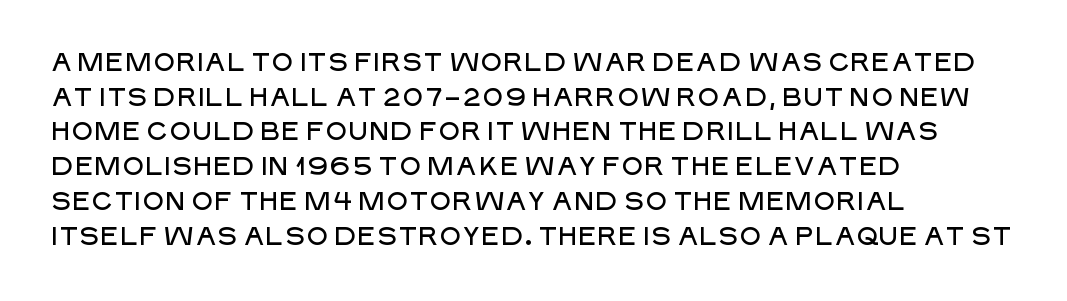
Q: Is the text italic (slanted)? A: No, it is upright.
Q: Is the text underlined? A: No.
Q: How is the paragraph aligned? A: Left-aligned.
Q: Is the spacing between letters normal or unusually wide? A: Normal.
Q: Is the spacing between lines tight, normal or loose? A: Normal.
